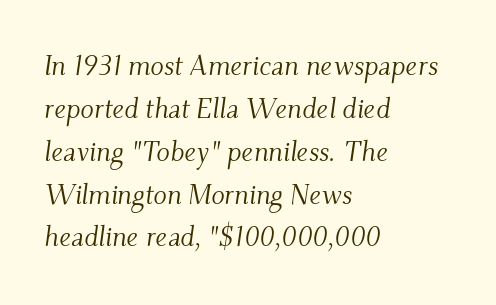
Q: Is the text bold? A: No.
Q: Is the text italic (slanted)? A: Yes, it leans right by about 9 degrees.
Q: Is the typeface a serif or a sans-serif typeface? A: Serif.
Q: Is the text underlined? A: No.
Q: How is the paragraph aligned? A: Left-aligned.
Q: Is the spacing between letters normal or unusually wide? A: Normal.
Q: Is the spacing between lines tight, normal or loose? A: Normal.
Q: Width (condensed, normal, or wide)? A: Normal.
Q: Stroke contrast? A: Medium.
Q: x-height? A: Small.
Q: Monospaced? A: No.
